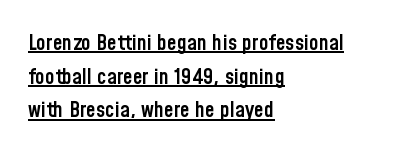
Style check: upright. In designer terms, the underline attribute is active on this setting. Look at the tracking — it's just the regular setting, nothing added. Stems and bowls a touch heavier than normal — semibold.
